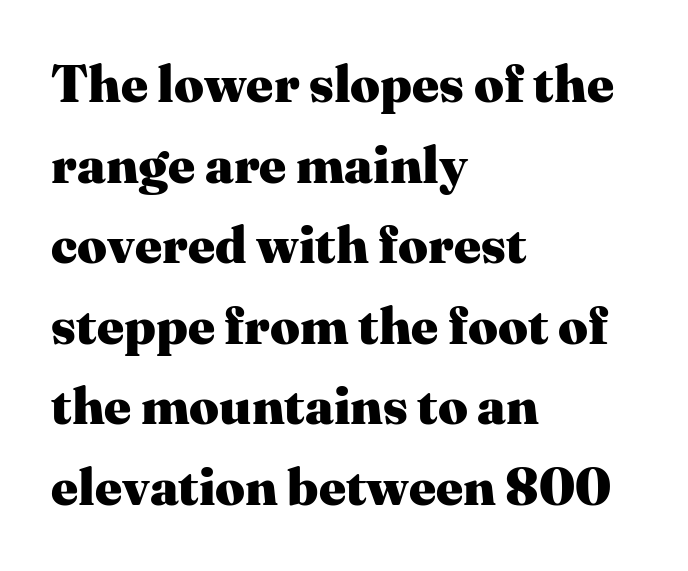
The image shows 52 px heavy serif type, upright; set left-aligned, normal line spacing (1.55x), normal letter spacing, not underlined; medium stroke contrast and a medium x-height.
